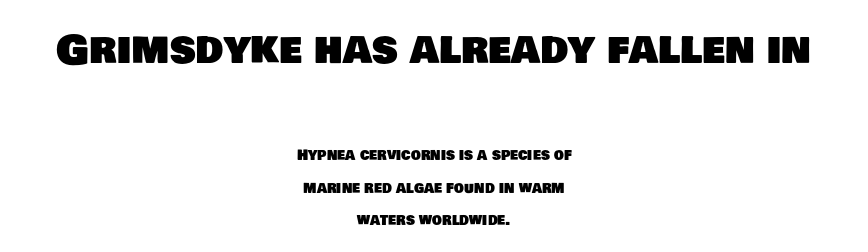
Caption: upper text group enlarged, lower text group reduced. A sans-serif font was chosen for this passage. Clear beneath every line of the passage. Here the designer chose a conventional face with non-uniform glyph widths. Characters follow at the spacing the type designer built in. Caption: multi-line text, centered on the measure.
